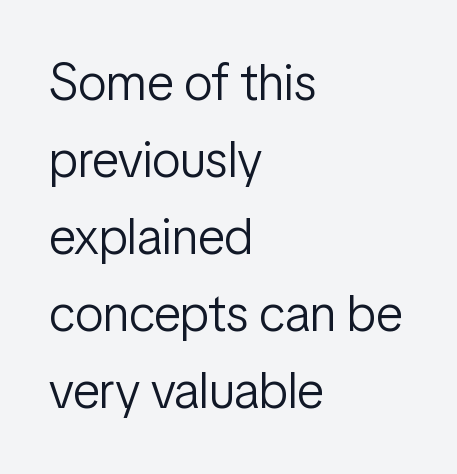
Q: Is the text bold? A: No.
Q: Is the text italic (slanted)? A: No, it is upright.
Q: Is the typeface a serif or a sans-serif typeface? A: Sans-serif.
Q: Is the text underlined? A: No.
Q: How is the paragraph aligned? A: Left-aligned.
Q: Is the spacing between letters normal or unusually wide? A: Normal.
Q: Is the spacing between lines tight, normal or loose? A: Normal.
Q: Width (condensed, normal, or wide)? A: Condensed.
Q: Stroke contrast? A: Low.
Q: x-height? A: Medium.
Q: Monospaced? A: No.
